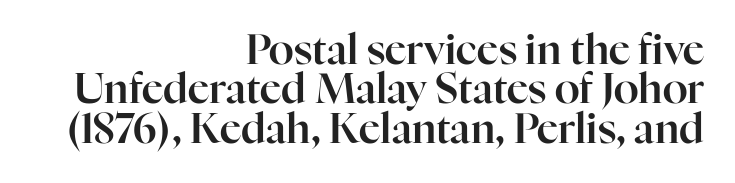
The image shows 41 px serif type, upright; set right-aligned, tight line spacing (0.96x), normal letter spacing, not underlined; high stroke contrast and a medium x-height.
